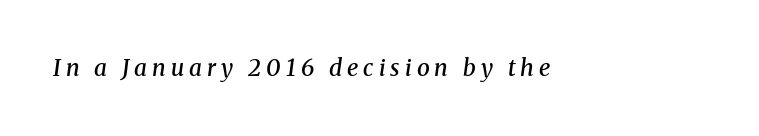
The image shows 23 px text type, italic (leaning right); set unusually wide letter spacing (+0.22 em), not underlined.
